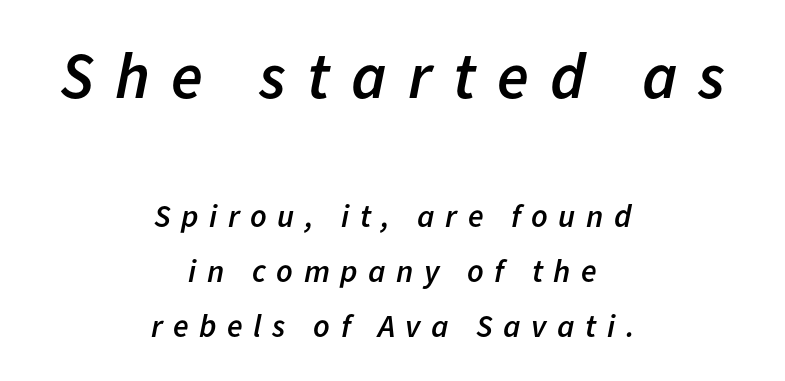
The image shows 65 px semibold type, italic (leaning right); set centered, line spacing 1.71x, unusually wide letter spacing (+0.33 em), not underlined; the first (top) block is 2.03x larger; low stroke contrast and a medium x-height.
